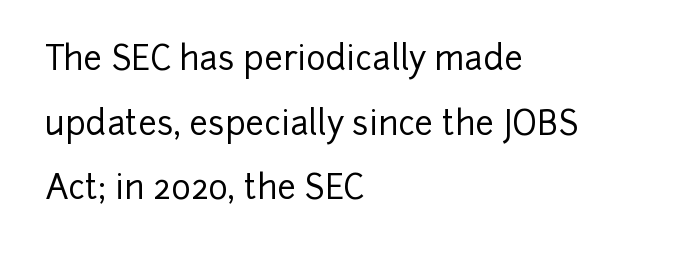
Inter-character spacing is left at the font's built-in metrics. When letters stand straight like this, we call the style roman or upright. These lines are set flush left with a ragged right edge. These lines stand farther apart than default settings would place them. The font family rendered here belongs to the sans-serif group. Words float on clear page, feet unadorned.
